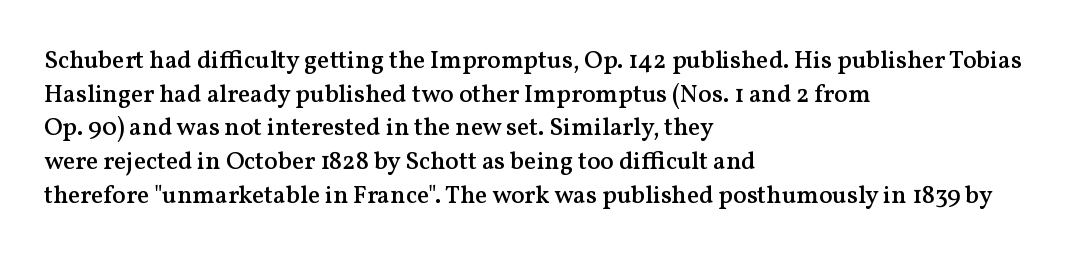
The image shows 25 px text type, upright; set left-aligned, normal line spacing (1.35x), normal letter spacing, not underlined.
